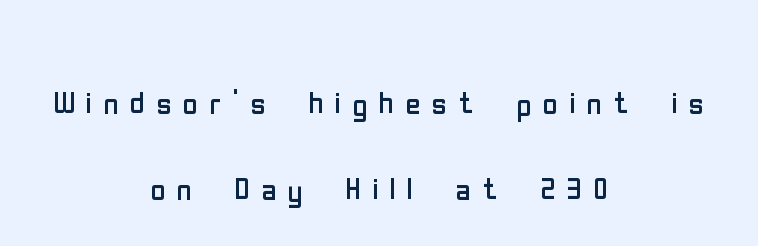
The image shows 41 px regular-weight, condensed sans-serif type, upright; set centered, loose line spacing (2.09x), unusually wide letter spacing (+0.28 em), not underlined; low stroke contrast and a medium x-height.
